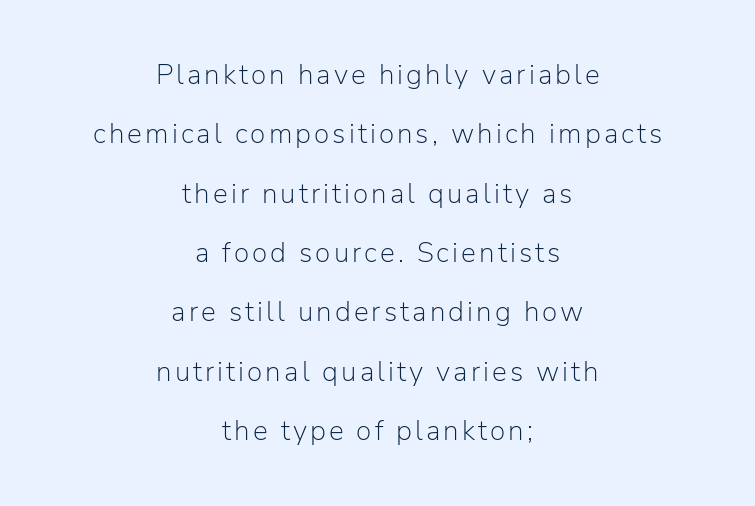
{"serif": "no", "italic": "no", "bold": "no", "weight": "light", "width": "normal", "stroke_contrast": "low", "x_height": "medium", "monospaced": "no", "underline": "no", "align": "center", "line_spacing": "loose", "line_spacing_ratio": 2.12, "glyph_px": 28}
